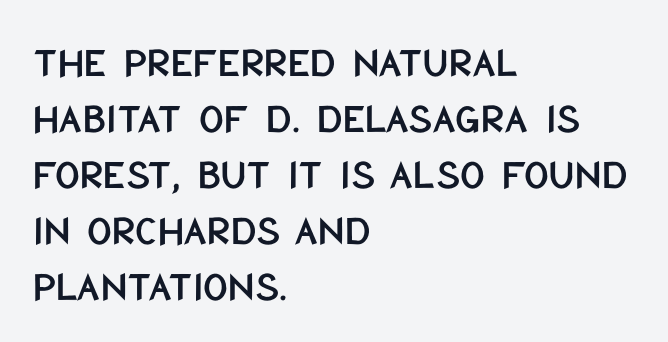
Compared with typical paragraphs, the rows here are spaced about the same. Do the characters align in a grid? No, the font is proportional. Here the glyphs are tracked normally, forming tight word shapes. Unlike a traditional serif, this face leaves its strokes unadorned.
